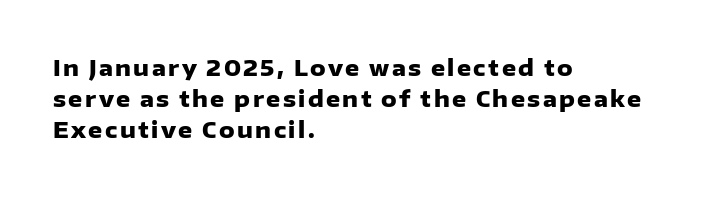
{"italic": "no", "bold": "yes", "underline": "no", "align": "left", "line_spacing": "normal", "line_spacing_ratio": 1.41, "glyph_px": 22}
